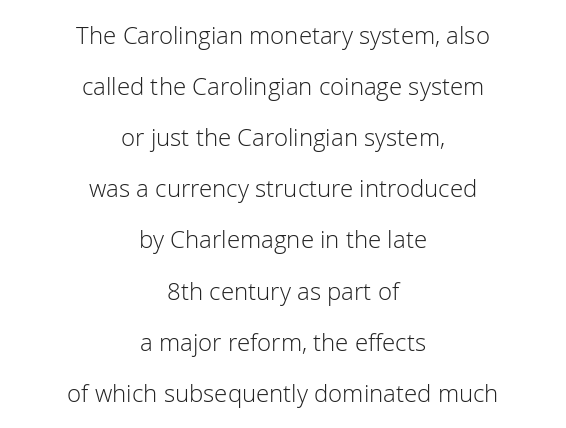
The letters stand straight up with perfectly vertical stems. Standard letterfit; no display-style spreading of the glyphs. Leading: increased. The strokes carry an ordinary text weight at most.
